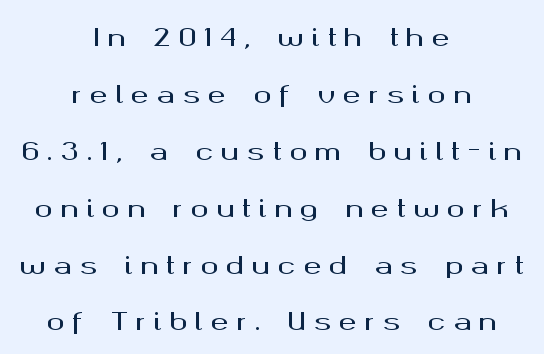
Q: Is the text italic (slanted)? A: No, it is upright.
Q: Is the text underlined? A: No.
Q: How is the paragraph aligned? A: Centered.
Q: Is the spacing between letters normal or unusually wide? A: Unusually wide.
Q: Is the spacing between lines tight, normal or loose? A: Loose.
